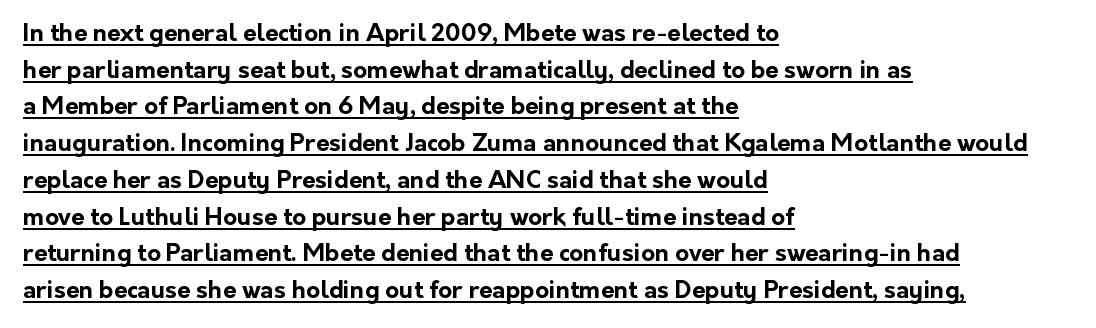
{"italic": "no", "bold": "yes", "underline": "yes", "align": "left", "line_spacing": "normal", "line_spacing_ratio": 1.53, "letter_spacing": "normal", "letter_spacing_em": 0.0, "glyph_px": 24}
